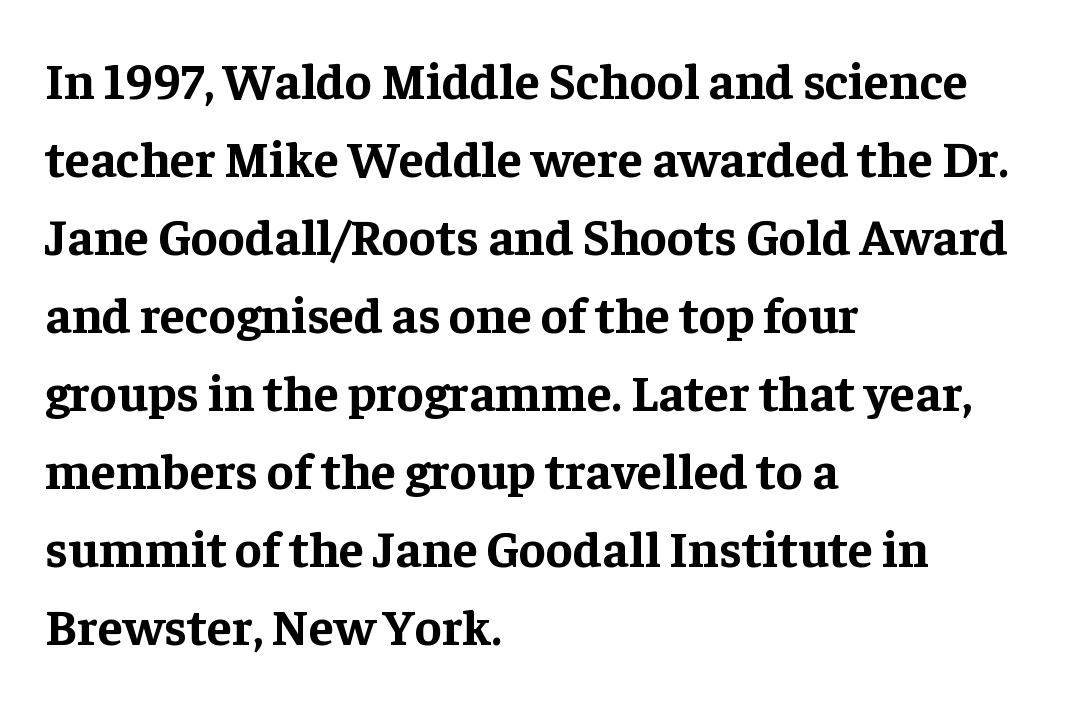
The image shows 51 px bold serif type, upright; set left-aligned, normal line spacing (1.53x), normal letter spacing, not underlined; low stroke contrast and a medium x-height.
